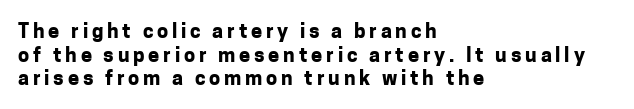
The image shows 20 px bold type, upright; set left-aligned, line spacing 1.18x, not underlined.
